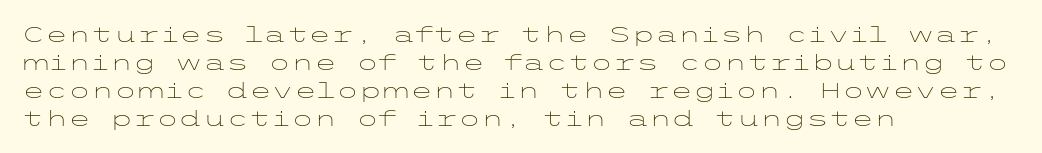
The paragraph has a hard left edge and a soft right edge. Rows of type keep a routine distance in the vertical direction. The letters sit at their default tracking, neither squeezed nor spread. Posture: vertical.
